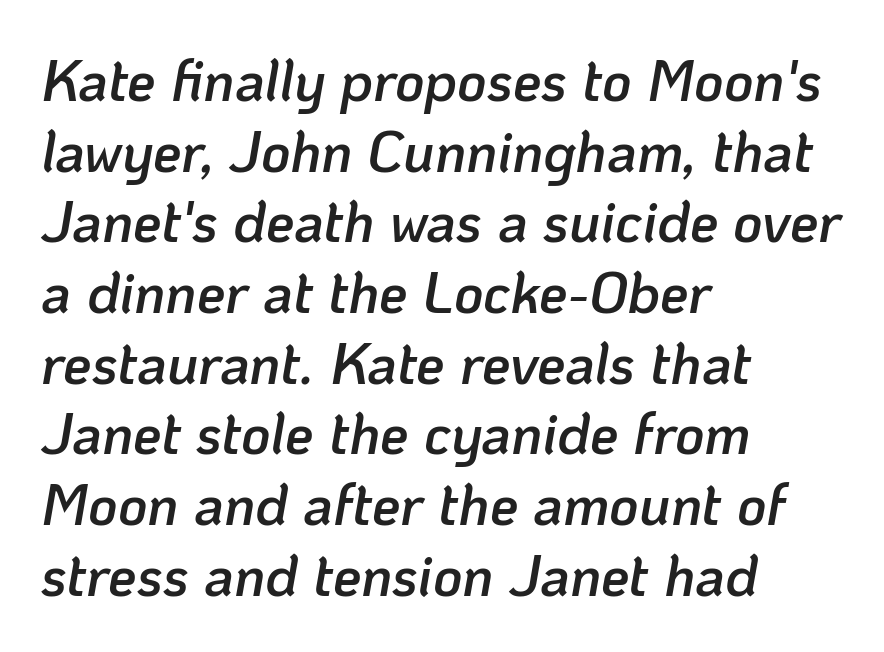
{"italic": "yes", "lean": "right", "slant_degrees": 10, "bold": "semi", "weight": "semibold", "width": "normal", "stroke_contrast": "low", "x_height": "medium", "monospaced": "no", "underline": "no", "align": "left", "line_spacing_ratio": 1.24, "letter_spacing": "normal", "letter_spacing_em": 0.0, "glyph_px": 57}
